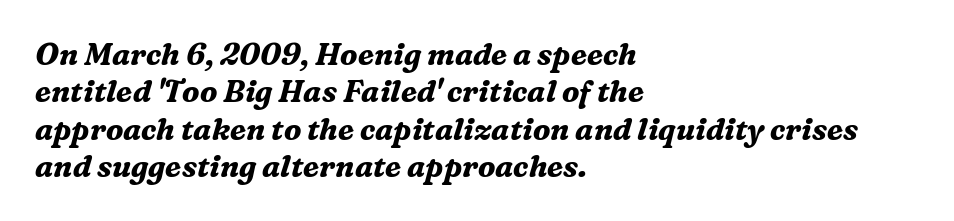
The image shows 30 px bold serif type, italic (leaning right); set left-aligned, normal line spacing (1.25x), normal letter spacing, not underlined; medium stroke contrast and a medium x-height.
